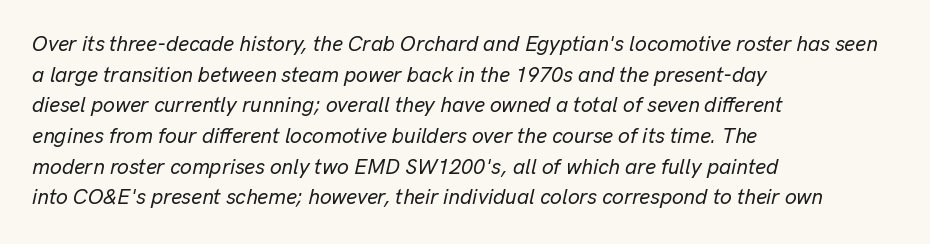
The image shows 21 px text type, italic (leaning right); set left-aligned, normal line spacing (1.46x), normal letter spacing, not underlined.
